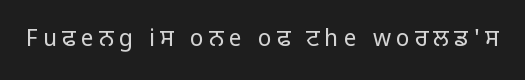
{"italic": "no", "bold": "no", "underline": "no", "letter_spacing": "wide", "letter_spacing_em": 0.22, "glyph_px": 23}
